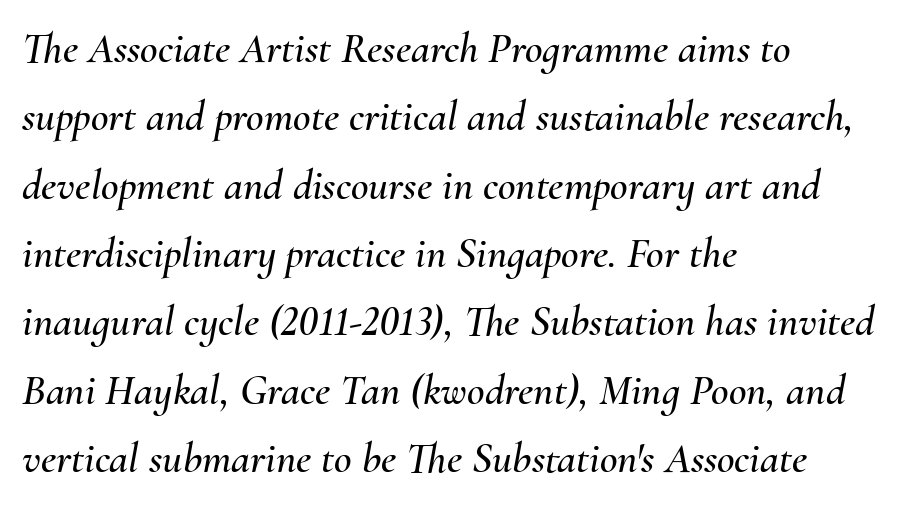
{"italic": "yes", "lean": "right", "slant_degrees": 10, "width": "normal", "stroke_contrast": "medium", "x_height": "small", "monospaced": "no", "underline": "no", "align": "left", "line_spacing": "normal", "line_spacing_ratio": 1.59, "letter_spacing": "normal", "letter_spacing_em": 0.0, "glyph_px": 43}
